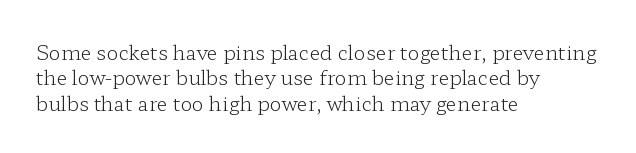
The image shows 20 px text type, upright; set left-aligned, normal line spacing (1.27x), normal letter spacing, not underlined.
